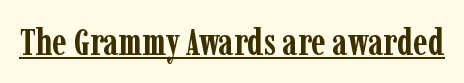
Q: Is the text bold? A: Yes.
Q: Is the text italic (slanted)? A: No, it is upright.
Q: Is the typeface a serif or a sans-serif typeface? A: Serif.
Q: Is the text underlined? A: Yes.
Q: Is the spacing between letters normal or unusually wide? A: Normal.
Q: Width (condensed, normal, or wide)? A: Condensed.
Q: Stroke contrast? A: Low.
Q: x-height? A: Medium.
Q: Monospaced? A: No.
